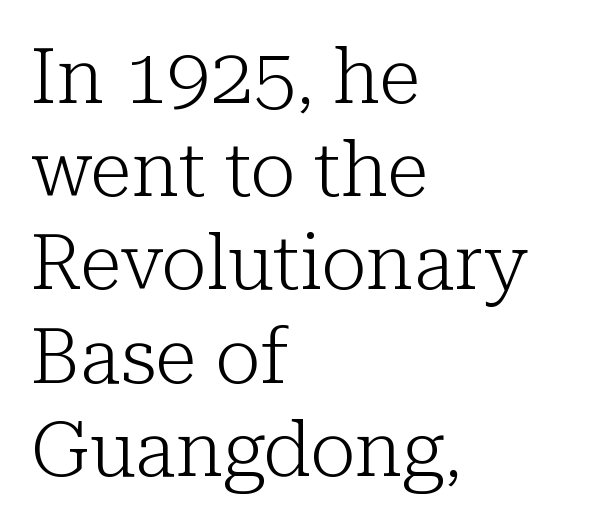
Q: Is the text bold? A: No.
Q: Is the text italic (slanted)? A: No, it is upright.
Q: Is the typeface a serif or a sans-serif typeface? A: Serif.
Q: Is the text underlined? A: No.
Q: How is the paragraph aligned? A: Left-aligned.
Q: Is the spacing between letters normal or unusually wide? A: Normal.
Q: Width (condensed, normal, or wide)? A: Normal.
Q: Stroke contrast? A: Low.
Q: x-height? A: Medium.
Q: Monospaced? A: No.
